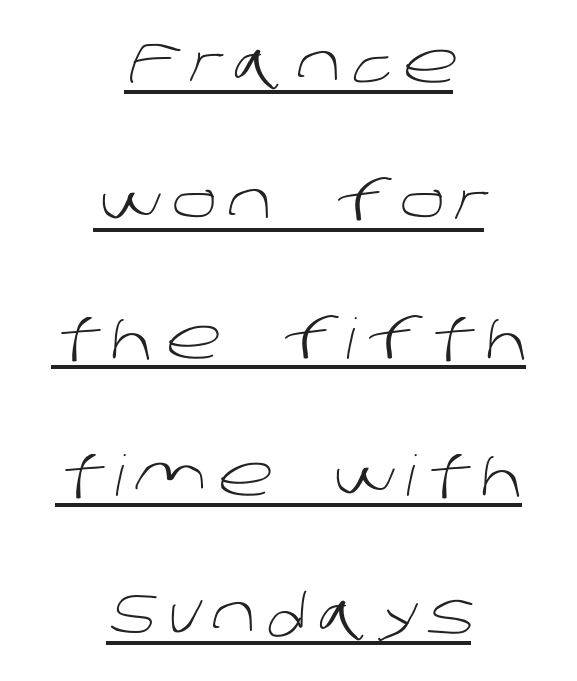
Q: Is the text bold? A: No.
Q: Is the typeface a serif or a sans-serif typeface? A: Sans-serif.
Q: Is the text underlined? A: Yes.
Q: How is the paragraph aligned? A: Centered.
Q: Is the spacing between letters normal or unusually wide? A: Unusually wide.
Q: Is the spacing between lines tight, normal or loose? A: Loose.
Q: Width (condensed, normal, or wide)? A: Normal.
Q: Stroke contrast? A: Low.
Q: x-height? A: Large.
Q: Monospaced? A: No.
